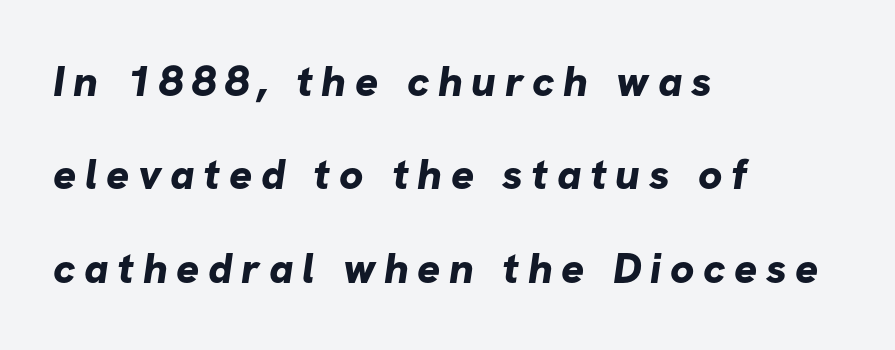
I'd describe the lettering as bold — thick and assertive. The typesetter chose a ragged-right arrangement here. The area under the type is left untouched. Note the varied advance widths — an 'i' is clearly narrower than an 'm'.
